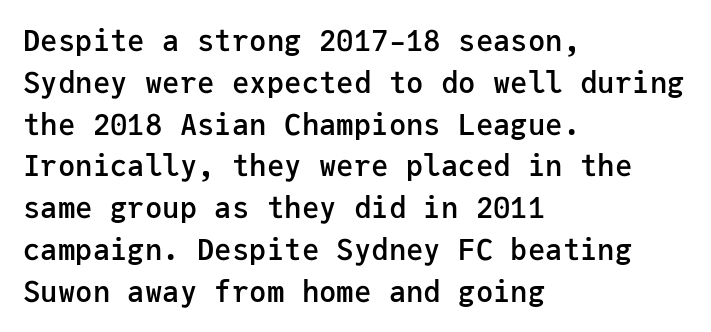
Q: Is the text bold? A: Semi-bold.
Q: Is the text italic (slanted)? A: No, it is upright.
Q: Is the typeface a serif or a sans-serif typeface? A: Sans-serif.
Q: Is the text underlined? A: No.
Q: How is the paragraph aligned? A: Left-aligned.
Q: Is the spacing between letters normal or unusually wide? A: Normal.
Q: Is the spacing between lines tight, normal or loose? A: Normal.
Q: Width (condensed, normal, or wide)? A: Normal.
Q: Stroke contrast? A: Low.
Q: x-height? A: Medium.
Q: Monospaced? A: Yes.
